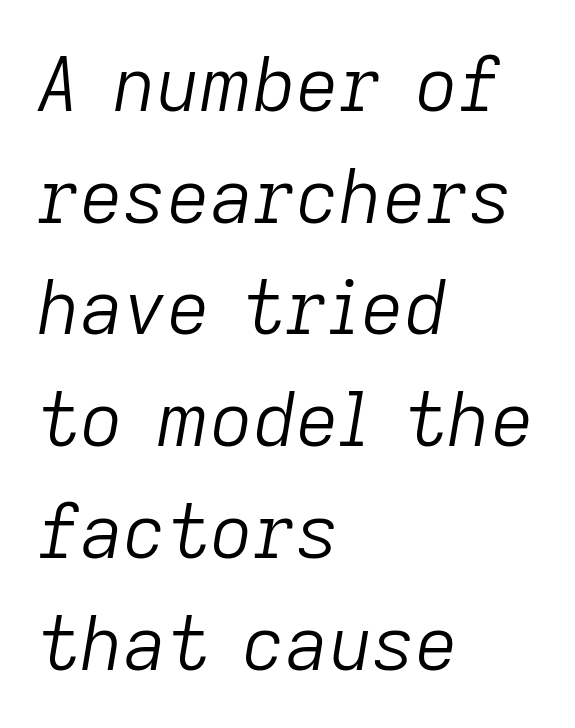
{"italic": "yes", "lean": "right", "slant_degrees": 9, "bold": "no", "weight": "light", "width": "normal", "stroke_contrast": "low", "x_height": "medium", "monospaced": "no", "underline": "no", "align": "left", "line_spacing": "normal", "line_spacing_ratio": 1.49, "letter_spacing": "normal", "letter_spacing_em": 0.0, "glyph_px": 75}
